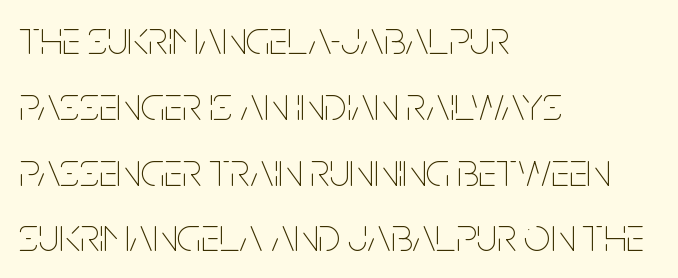
The passage is arranged the way most books set body copy — flush left. The area under the type is left untouched. Every character sits straight up, as roman type does. No chunkiness to these letters — they're not bold.
